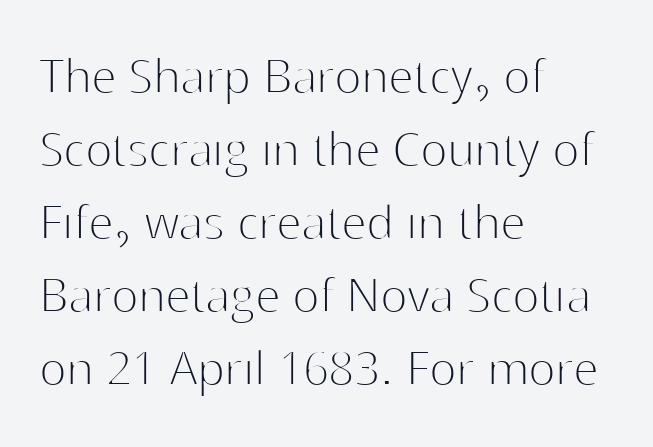
The image shows 57 px thin sans-serif type, upright; set left-aligned, normal line spacing (1.28x), normal letter spacing, not underlined; high stroke contrast and a medium x-height.
